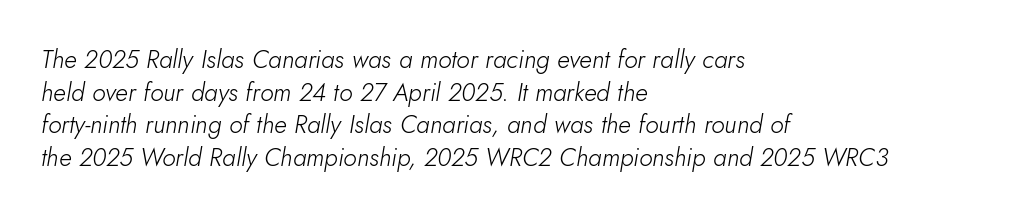
Interline gaps are of average width in this sample. Beneath every word, the page is bare. No extra tracking has been applied to these lines. The rendering applies a slant to the glyphs. Is the type heavy? It reads as light-to-regular instead.
